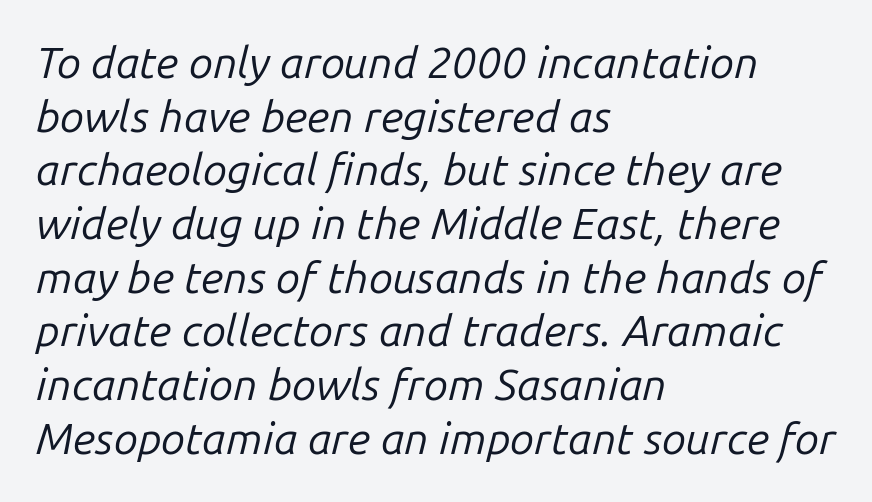
These lines stack with their left ends in a neat column. Here the designer chose a conventional face with non-uniform glyph widths. Letters rest on an invisible, unmarked baseline. The typesetting does not lean heavy: it is not bold. Students, note that the glyphs here touch the page at normal intervals.
